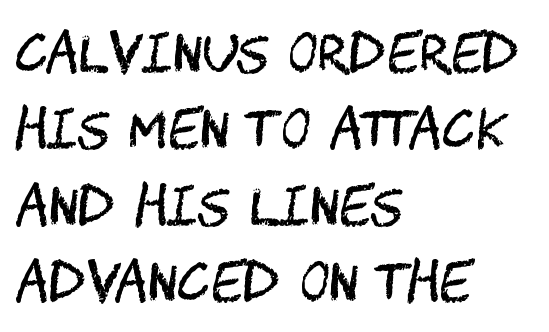
Q: Is the text bold? A: No.
Q: Is the text italic (slanted)? A: No, it is upright.
Q: Is the typeface a serif or a sans-serif typeface? A: Sans-serif.
Q: Is the text underlined? A: No.
Q: How is the paragraph aligned? A: Left-aligned.
Q: Is the spacing between letters normal or unusually wide? A: Normal.
Q: Is the spacing between lines tight, normal or loose? A: Normal.
Q: Width (condensed, normal, or wide)? A: Condensed.
Q: Stroke contrast? A: Medium.
Q: x-height? A: Large.
